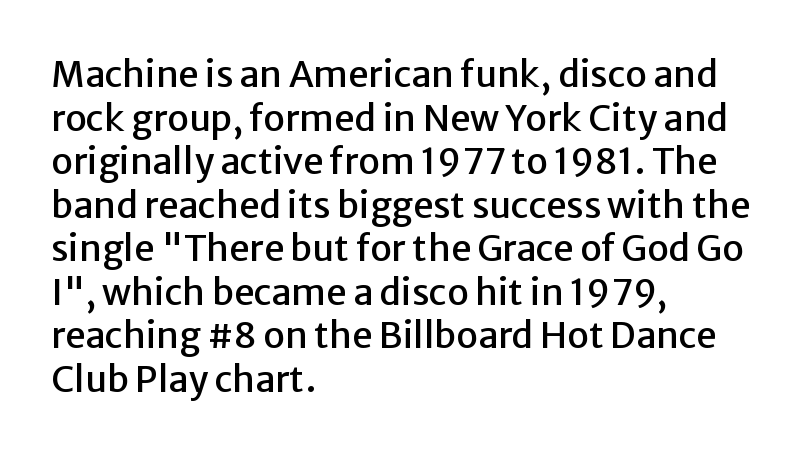
{"serif": "no", "italic": "no", "width": "normal", "stroke_contrast": "low", "x_height": "medium", "monospaced": "no", "underline": "no", "align": "left", "line_spacing_ratio": 1.21, "letter_spacing": "normal", "letter_spacing_em": 0.0, "glyph_px": 36}
